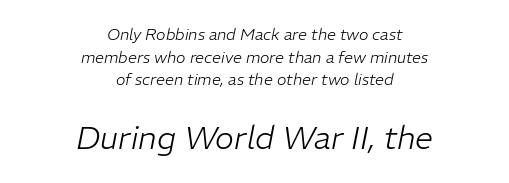
{"italic": "yes", "lean": "right", "slant_degrees": 11, "bold": "no", "weight": "light", "width": "normal", "stroke_contrast": "low", "x_height": "medium", "monospaced": "no", "underline": "no", "align": "center", "line_spacing": "normal", "line_spacing_ratio": 1.41, "letter_spacing": "normal", "letter_spacing_em": 0.0, "larger_block": "second", "size_ratio": 2.0, "glyph_px": 32}
